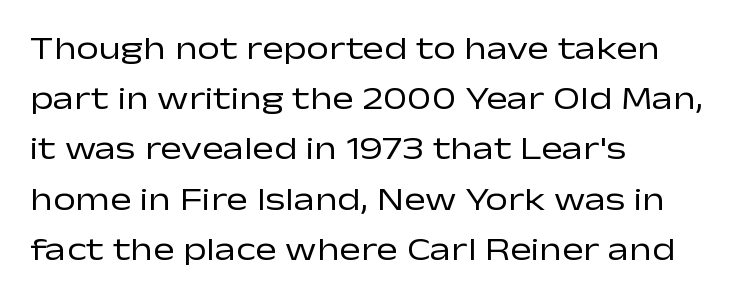
{"serif": "no", "italic": "no", "bold": "no", "weight": "regular", "width": "wide", "stroke_contrast": "low", "x_height": "medium", "monospaced": "no", "underline": "no", "align": "left", "line_spacing": "normal", "line_spacing_ratio": 1.57, "letter_spacing": "normal", "letter_spacing_em": 0.0, "glyph_px": 32}
